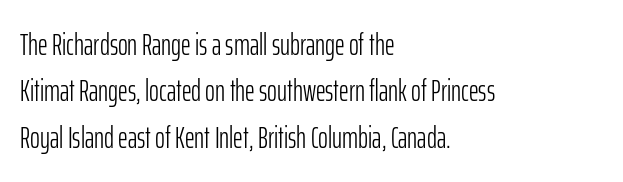
Q: Is the text bold? A: No.
Q: Is the text italic (slanted)? A: No, it is upright.
Q: Is the typeface a serif or a sans-serif typeface? A: Sans-serif.
Q: Is the text underlined? A: No.
Q: How is the paragraph aligned? A: Left-aligned.
Q: Is the spacing between letters normal or unusually wide? A: Normal.
Q: Is the spacing between lines tight, normal or loose? A: Normal.
Q: Width (condensed, normal, or wide)? A: Condensed.
Q: Stroke contrast? A: Low.
Q: x-height? A: Medium.
Q: Monospaced? A: No.
